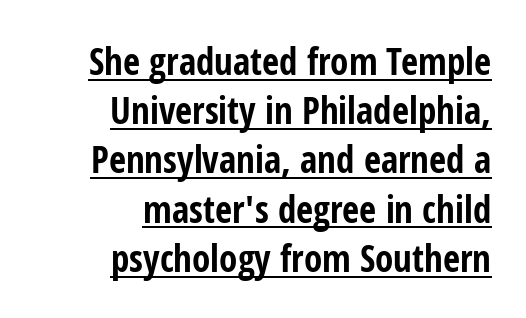
The axis of the letterforms is exactly vertical. A full-strength bold gives these letters their thick strokes. Quick note: underline on. Honestly, the row spacing looks completely unremarkable. A flush-right, rag-left setting is used for this passage.
